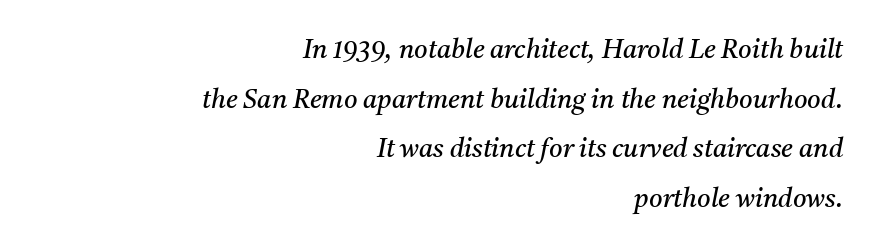
{"italic": "yes", "lean": "right", "slant_degrees": 11, "bold": "no", "underline": "no", "align": "right", "line_spacing": "loose", "line_spacing_ratio": 1.91, "letter_spacing": "normal", "letter_spacing_em": 0.0, "glyph_px": 26}
